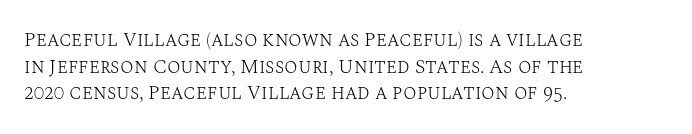
Does the copy run flush right? No — it runs flush left. The block of text has a typical density, with ordinary space between rows. This sample uses plain, unmodified letter spacing. The zone under the glyphs is completely vacant. A roman cut, with each character standing at attention. Stem width sits at or under what a default text font uses.
